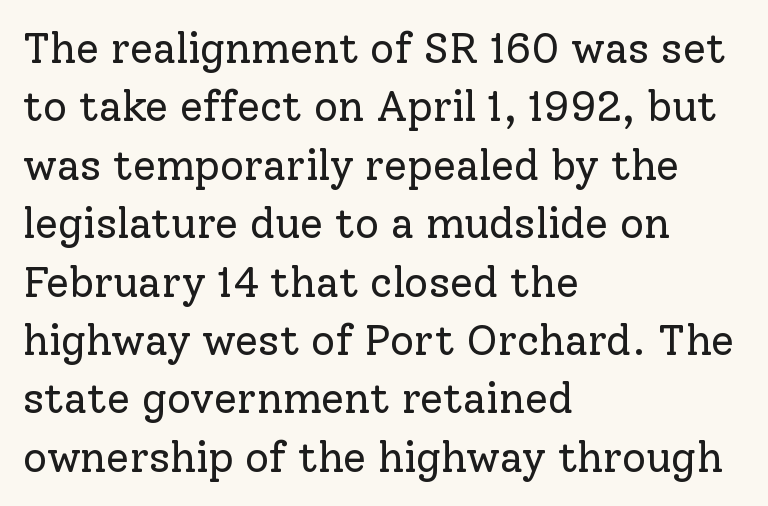
Q: Is the text bold? A: No.
Q: Is the text italic (slanted)? A: No, it is upright.
Q: Is the typeface a serif or a sans-serif typeface? A: Serif.
Q: Is the text underlined? A: No.
Q: How is the paragraph aligned? A: Left-aligned.
Q: Is the spacing between letters normal or unusually wide? A: Normal.
Q: Is the spacing between lines tight, normal or loose? A: Normal.
Q: Width (condensed, normal, or wide)? A: Normal.
Q: Stroke contrast? A: Low.
Q: x-height? A: Medium.
Q: Monospaced? A: No.
